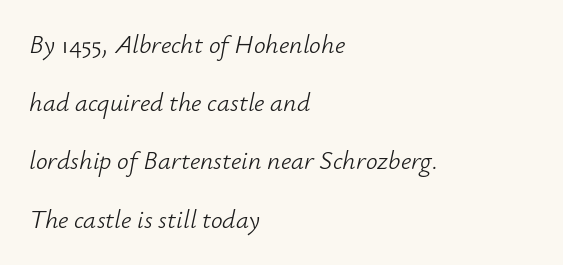
Q: Is the text bold? A: No.
Q: Is the text italic (slanted)? A: Yes, it leans right by about 12 degrees.
Q: Is the text underlined? A: No.
Q: How is the paragraph aligned? A: Left-aligned.
Q: Is the spacing between letters normal or unusually wide? A: Normal.
Q: Is the spacing between lines tight, normal or loose? A: Loose.
